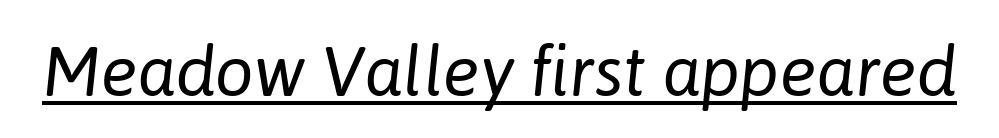
An italicized treatment has been applied to the whole sample. The face used here is rendered with its standard letterfit. Students, observe the line beneath the letters — that is underlining. The rendering uses natural spacing where letterforms have individual widths. Each stroke keeps to a modest, everyday thickness or less.
